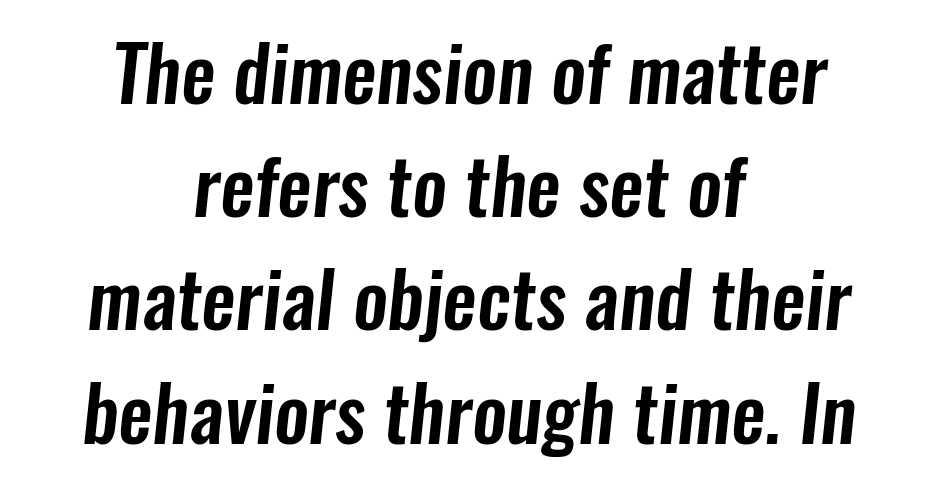
Q: Is the typeface a serif or a sans-serif typeface? A: Sans-serif.
Q: Is the text underlined? A: No.
Q: How is the paragraph aligned? A: Centered.
Q: Is the spacing between letters normal or unusually wide? A: Normal.
Q: Is the spacing between lines tight, normal or loose? A: Normal.
Q: Width (condensed, normal, or wide)? A: Condensed.
Q: Stroke contrast? A: Low.
Q: x-height? A: Medium.
Q: Monospaced? A: No.
